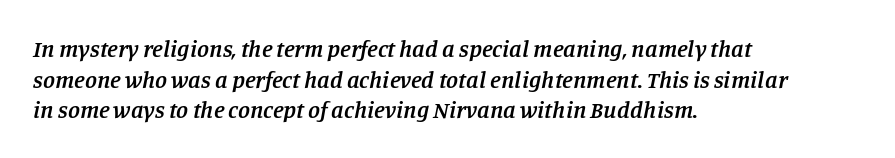
Q: Is the text bold? A: Semi-bold.
Q: Is the text italic (slanted)? A: Yes, it leans right by about 11 degrees.
Q: Is the text underlined? A: No.
Q: How is the paragraph aligned? A: Left-aligned.
Q: Is the spacing between letters normal or unusually wide? A: Normal.
Q: Is the spacing between lines tight, normal or loose? A: Normal.
